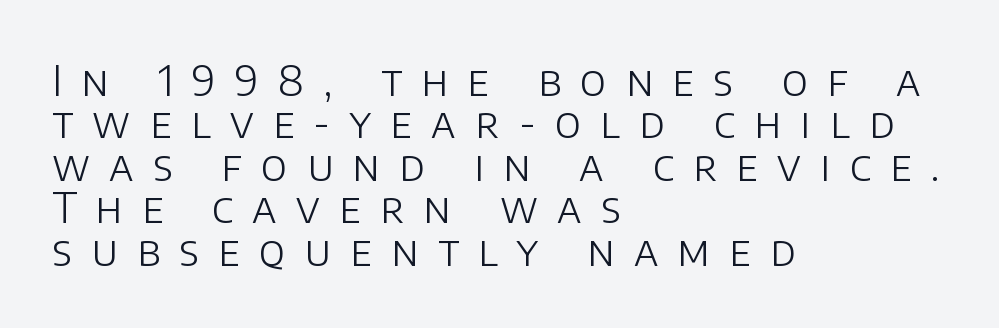
{"serif": "no", "italic": "no", "bold": "no", "weight": "light", "width": "normal", "stroke_contrast": "low", "x_height": "large", "monospaced": "no", "underline": "no", "align": "left", "line_spacing": "tight", "line_spacing_ratio": 1.01, "letter_spacing": "wide", "letter_spacing_em": 0.46, "glyph_px": 42}
